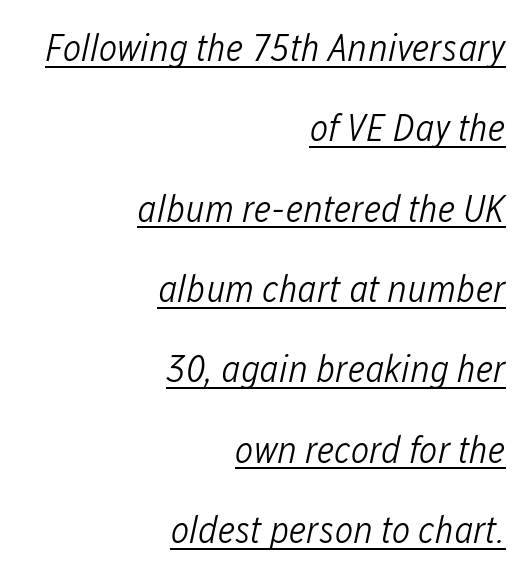
The image shows 39 px light, condensed type, italic (leaning right); set right-aligned, loose line spacing (2.06x), normal letter spacing, underlined; low stroke contrast and a medium x-height.
